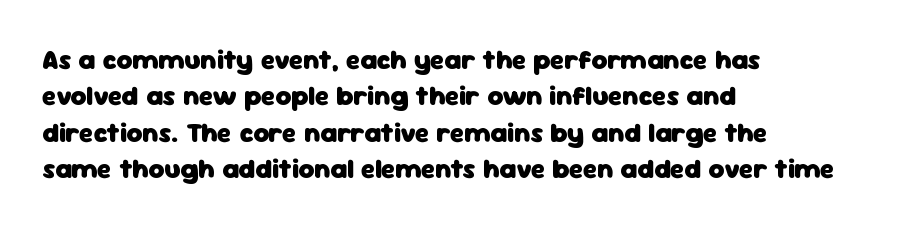
{"italic": "no", "bold": "yes", "underline": "no", "align": "left", "line_spacing": "normal", "line_spacing_ratio": 1.35, "letter_spacing": "normal", "letter_spacing_em": 0.0, "glyph_px": 27}
